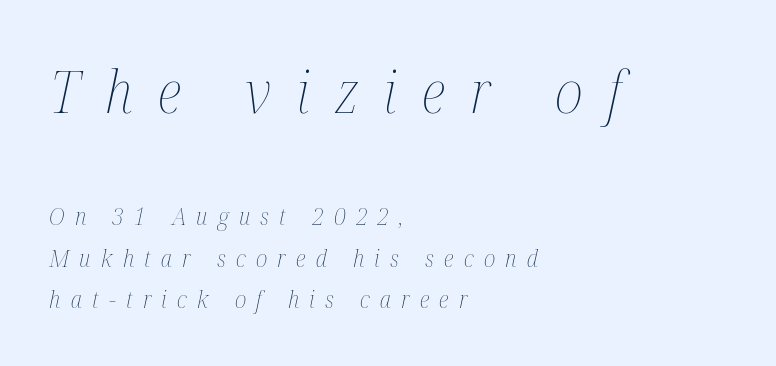
Q: Is the text bold? A: No.
Q: Is the text italic (slanted)? A: Yes, it leans right by about 12 degrees.
Q: Is the text underlined? A: No.
Q: How is the paragraph aligned? A: Left-aligned.
Q: Is the spacing between letters normal or unusually wide? A: Unusually wide.
Q: Which block of text is set in a larger size, the first (top) or the second (bottom)? A: The first (top) one.
Q: Width (condensed, normal, or wide)? A: Condensed.
Q: Stroke contrast? A: Medium.
Q: x-height? A: Medium.
Q: Monospaced? A: No.
